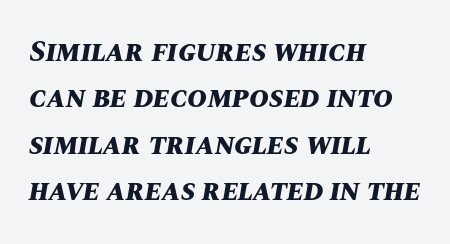
Q: Is the text bold? A: Yes.
Q: Is the text italic (slanted)? A: Yes, it leans right by about 10 degrees.
Q: Is the text underlined? A: No.
Q: How is the paragraph aligned? A: Left-aligned.
Q: Is the spacing between letters normal or unusually wide? A: Normal.
Q: Is the spacing between lines tight, normal or loose? A: Normal.
Q: Width (condensed, normal, or wide)? A: Normal.
Q: Stroke contrast? A: Medium.
Q: x-height? A: Large.
Q: Monospaced? A: No.
